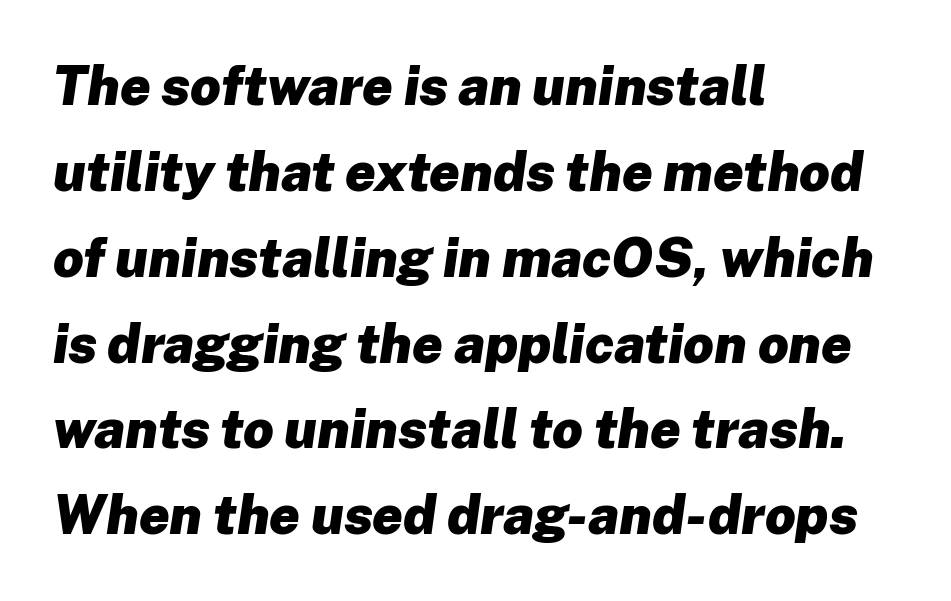
Does the weight exceed regular? Yes, all the way to bold. The face used here is rendered with its standard letterfit. Where is the straight margin? On the left. Think of a printed novel: that variable character pitch is what you see here. The foot of each line stays bare and open. What's the leading like? Ordinary, nothing unusual.
